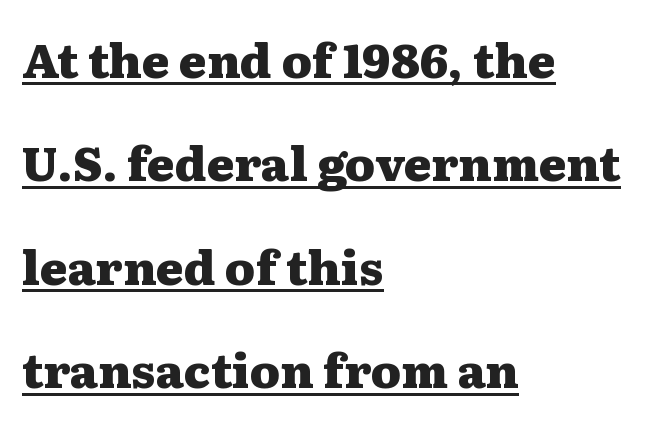
Q: Is the text bold? A: Yes.
Q: Is the text italic (slanted)? A: No, it is upright.
Q: Is the typeface a serif or a sans-serif typeface? A: Serif.
Q: Is the text underlined? A: Yes.
Q: How is the paragraph aligned? A: Left-aligned.
Q: Is the spacing between letters normal or unusually wide? A: Normal.
Q: Is the spacing between lines tight, normal or loose? A: Loose.
Q: Width (condensed, normal, or wide)? A: Wide.
Q: Stroke contrast? A: Medium.
Q: x-height? A: Medium.
Q: Monospaced? A: No.
